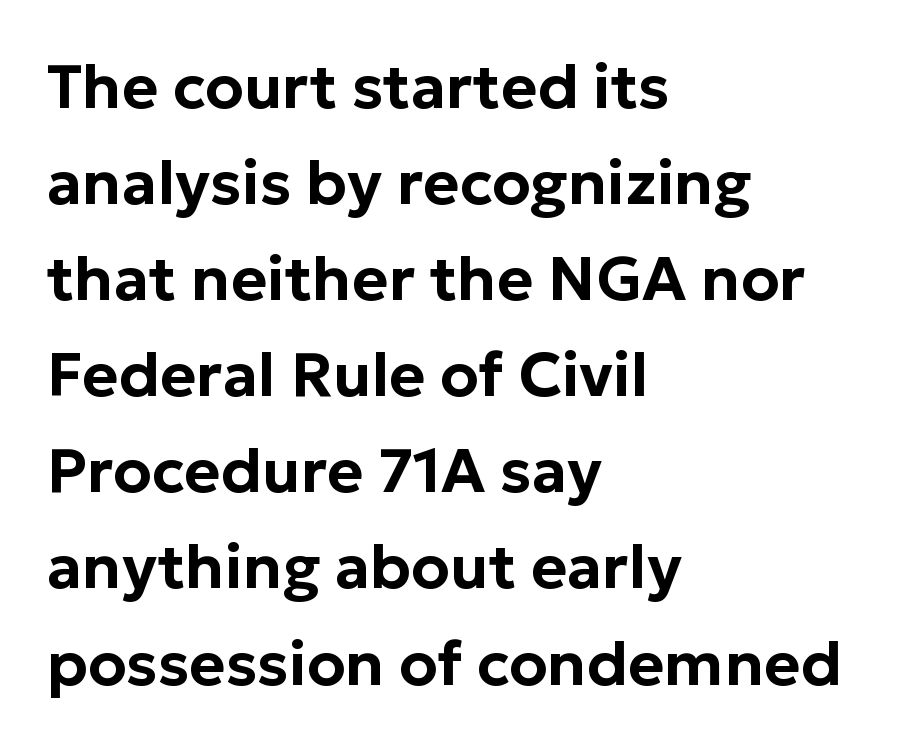
{"serif": "no", "italic": "no", "width": "normal", "stroke_contrast": "low", "x_height": "medium", "monospaced": "no", "underline": "no", "align": "left", "line_spacing": "normal", "line_spacing_ratio": 1.55, "letter_spacing": "normal", "letter_spacing_em": 0.0, "glyph_px": 62}
